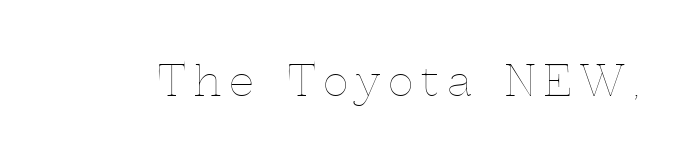
Q: Is the text bold? A: No.
Q: Is the text italic (slanted)? A: No, it is upright.
Q: Is the text underlined? A: No.
Q: Is the spacing between letters normal or unusually wide? A: Unusually wide.
Q: Width (condensed, normal, or wide)? A: Normal.
Q: x-height? A: Medium.
Q: Monospaced? A: No.
